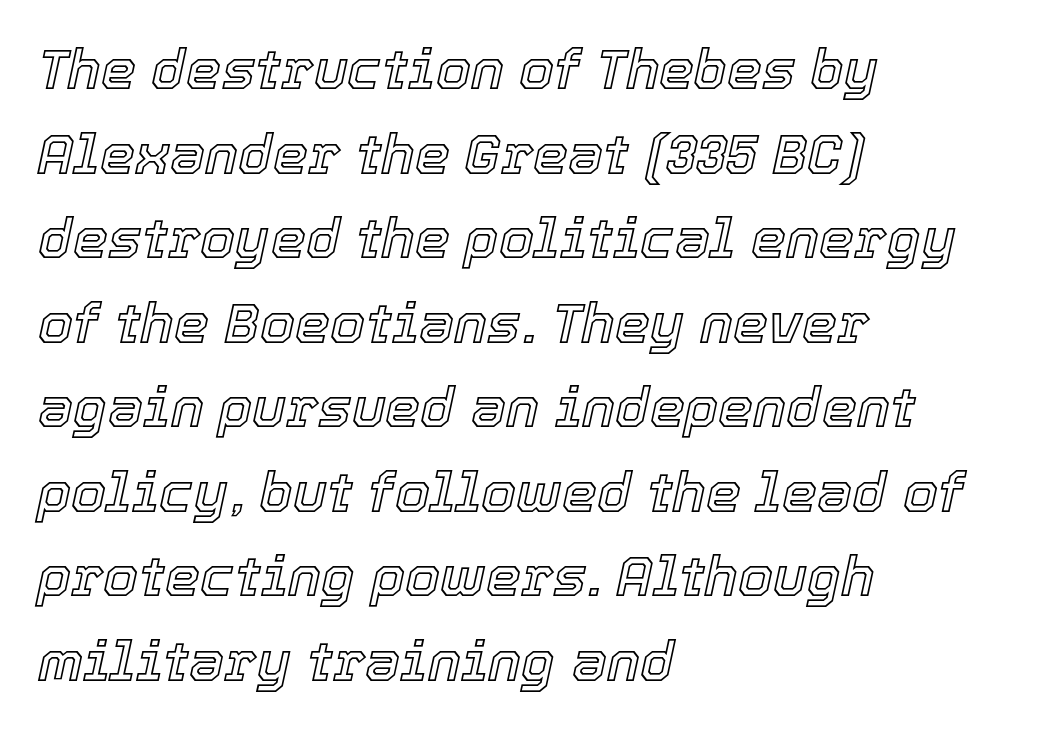
The image shows 56 px text type, italic (leaning right); set left-aligned, normal line spacing (1.51x), normal letter spacing, not underlined; a medium x-height.
